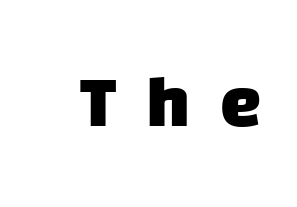
{"serif": "no", "bold": "yes", "weight": "heavy", "width": "normal", "stroke_contrast": "low", "x_height": "large", "monospaced": "no", "underline": "no", "letter_spacing": "wide", "letter_spacing_em": 0.4, "glyph_px": 74}
